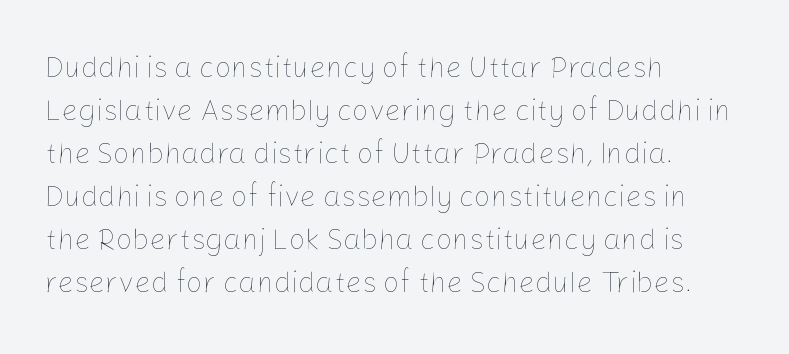
Q: Is the text bold? A: No.
Q: Is the text italic (slanted)? A: No, it is upright.
Q: Is the text underlined? A: No.
Q: How is the paragraph aligned? A: Left-aligned.
Q: Is the spacing between letters normal or unusually wide? A: Normal.
Q: Is the spacing between lines tight, normal or loose? A: Normal.
Q: Width (condensed, normal, or wide)? A: Normal.
Q: Stroke contrast? A: Low.
Q: x-height? A: Medium.
Q: Monospaced? A: No.
